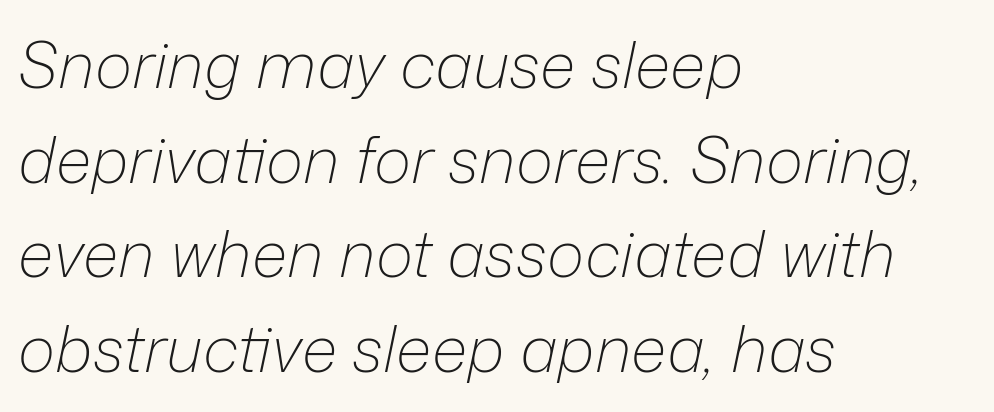
The image shows 64 px light type, italic (leaning right); set left-aligned, normal line spacing (1.48x), normal letter spacing, not underlined; low stroke contrast and a medium x-height.
